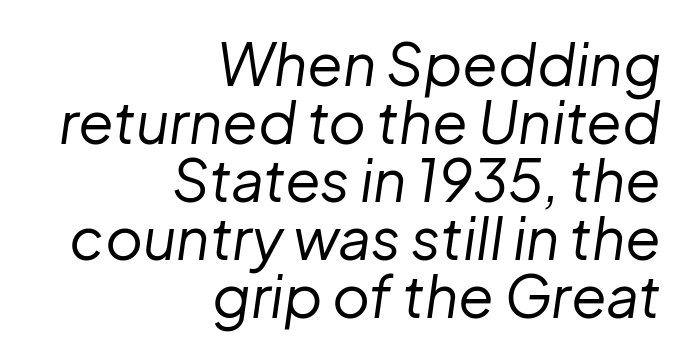
{"italic": "yes", "lean": "right", "slant_degrees": 8, "bold": "no", "weight": "regular", "width": "normal", "stroke_contrast": "low", "x_height": "medium", "monospaced": "no", "underline": "no", "align": "right", "line_spacing": "tight", "line_spacing_ratio": 1.0, "letter_spacing": "normal", "letter_spacing_em": 0.0, "glyph_px": 58}
